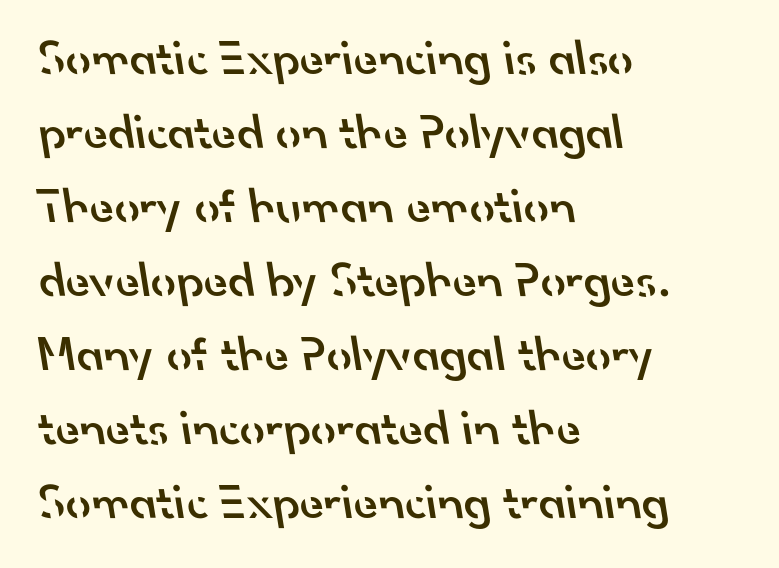
{"serif": "no", "bold": "semi", "weight": "semibold", "width": "normal", "stroke_contrast": "low", "x_height": "small", "monospaced": "no", "underline": "no", "align": "left", "line_spacing": "normal", "line_spacing_ratio": 1.48, "letter_spacing": "normal", "letter_spacing_em": 0.0, "glyph_px": 50}
